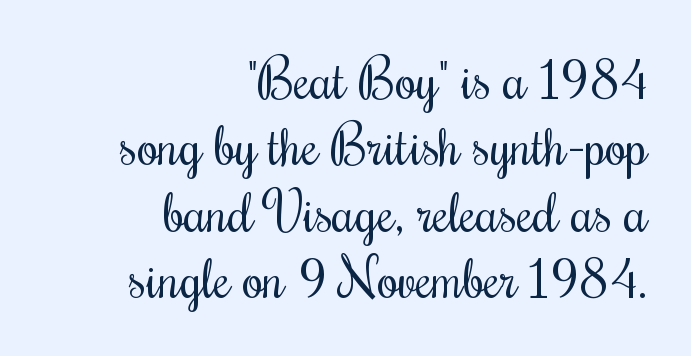
{"bold": "no", "weight": "regular", "width": "condensed", "stroke_contrast": "medium", "x_height": "small", "monospaced": "no", "underline": "no", "align": "right", "line_spacing_ratio": 1.23, "letter_spacing": "normal", "letter_spacing_em": 0.0, "glyph_px": 54}
